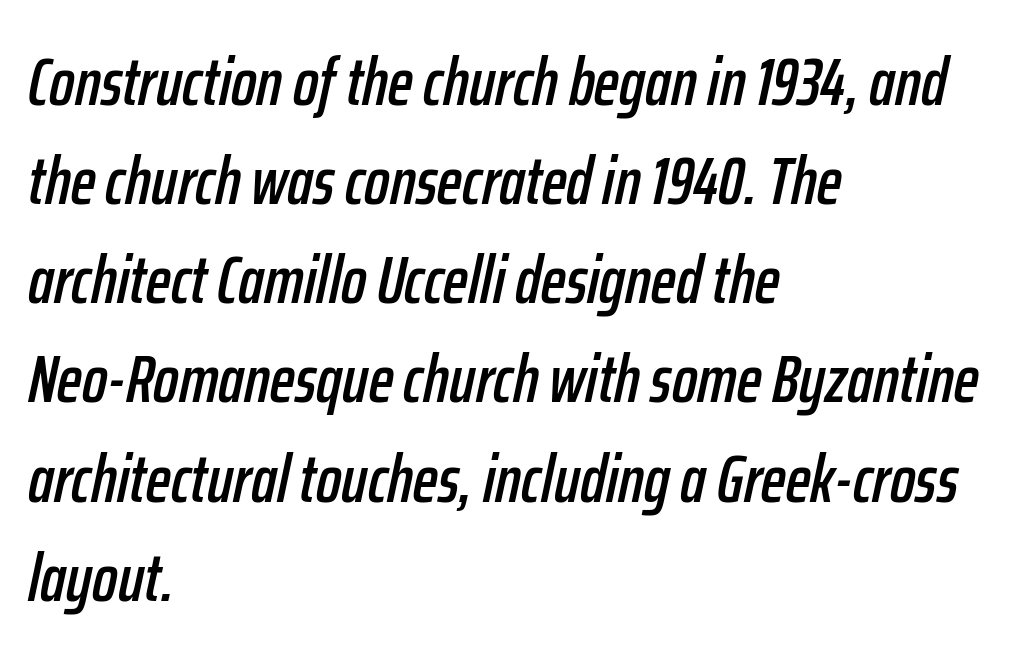
The image shows 67 px condensed type, italic (leaning right); set left-aligned, normal line spacing (1.48x), normal letter spacing, not underlined; low stroke contrast and a medium x-height.
